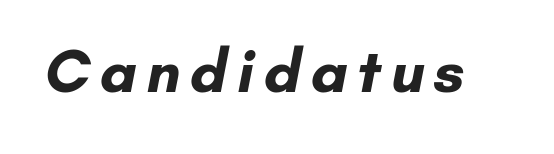
The image shows 61 px bold sans-serif type; set not underlined; low stroke contrast and a small x-height.
